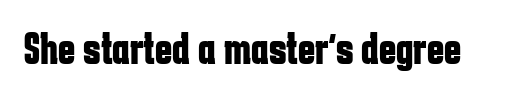
Q: Is the text bold? A: Yes.
Q: Is the text italic (slanted)? A: No, it is upright.
Q: Is the typeface a serif or a sans-serif typeface? A: Sans-serif.
Q: Is the text underlined? A: No.
Q: Is the spacing between letters normal or unusually wide? A: Normal.
Q: Width (condensed, normal, or wide)? A: Condensed.
Q: Stroke contrast? A: Low.
Q: x-height? A: Medium.
Q: Monospaced? A: No.
